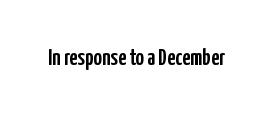
Each word holds together tightly as a unit, with standard inter-letter gaps. Posture: upright roman. The specimen omits any rule beneath the text block's lines.
